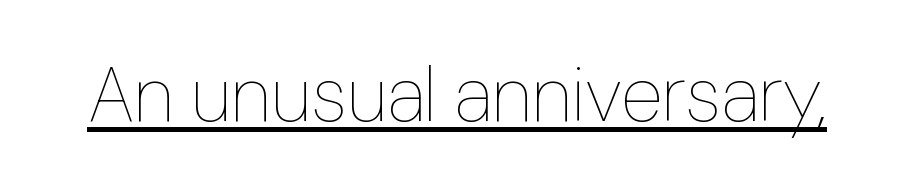
Q: Is the text bold? A: No.
Q: Is the text italic (slanted)? A: No, it is upright.
Q: Is the text underlined? A: Yes.
Q: Is the spacing between letters normal or unusually wide? A: Normal.
Q: Width (condensed, normal, or wide)? A: Normal.
Q: Stroke contrast? A: Low.
Q: x-height? A: Medium.
Q: Monospaced? A: No.
